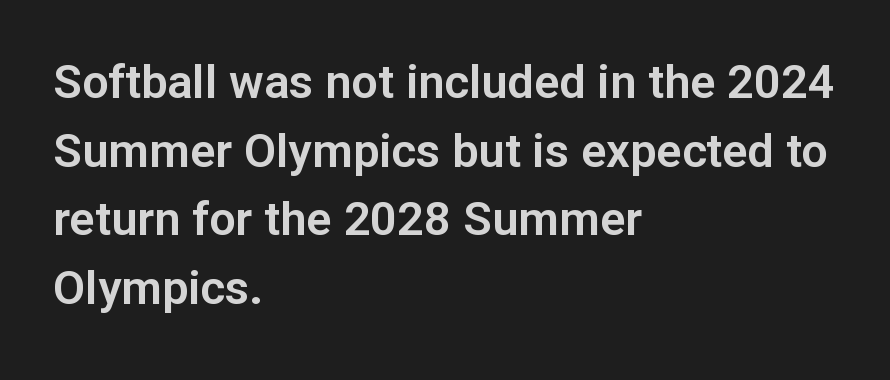
{"serif": "no", "italic": "no", "width": "normal", "stroke_contrast": "low", "x_height": "medium", "monospaced": "no", "underline": "no", "align": "left", "line_spacing": "normal", "line_spacing_ratio": 1.46, "letter_spacing": "normal", "letter_spacing_em": 0.0, "glyph_px": 47}
